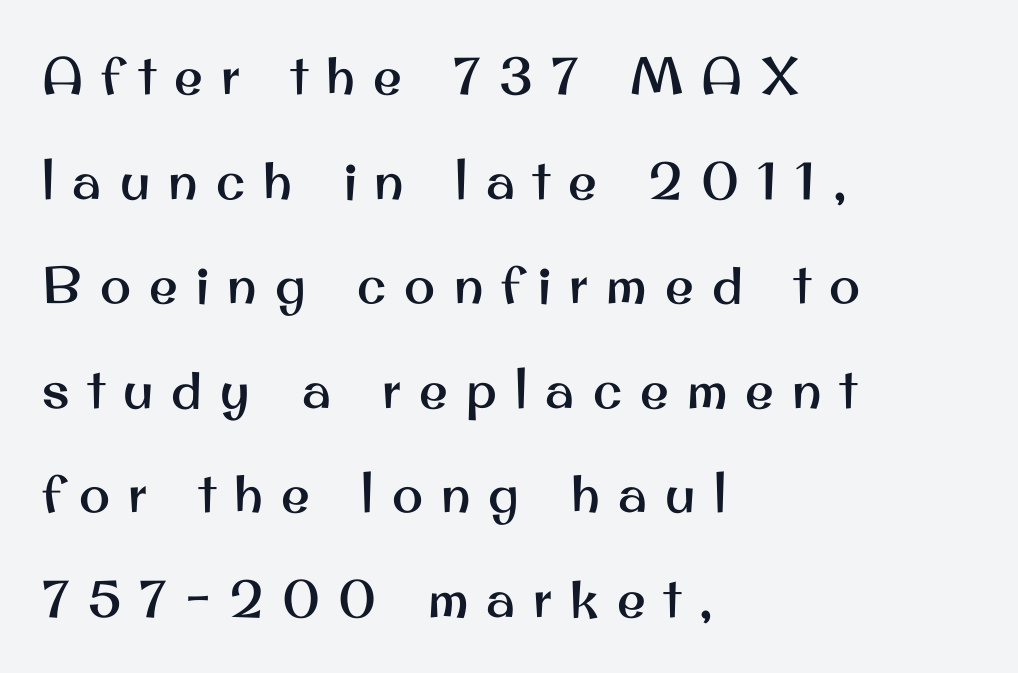
Tall strokes in this sample are plumb rather than angled. Is this a fixed-width face? No — the glyphs have proportional, varying widths. The gap between lines stays unmarked. These lines are composed in type without serifs. Leading is clearly above the norm, producing a sparse column.
